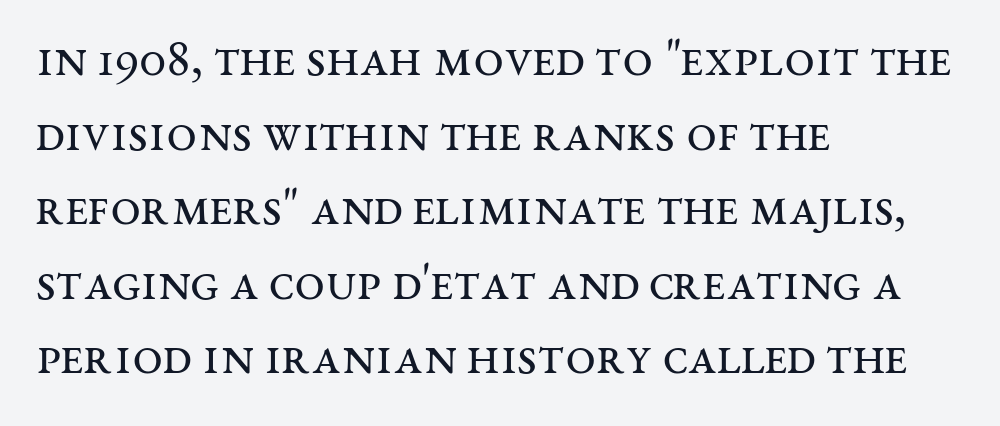
The image shows 54 px regular-weight, wide serif type, upright; set left-aligned, normal line spacing (1.38x), normal letter spacing, not underlined; medium stroke contrast and a large x-height.
